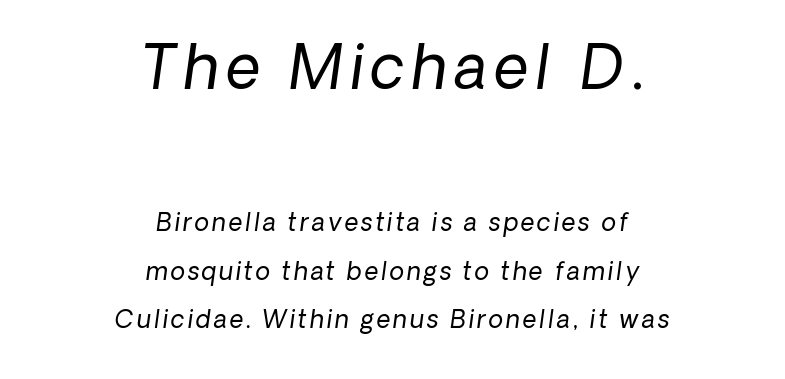
Horizontally, the lines are justified to the midpoint only. Note the varied advance widths — an 'i' is clearly narrower than an 'm'. The more generous point size was reserved for the upper chunk. Rule under the text: the space is simply empty. The leading is generous, giving the passage an open texture.
